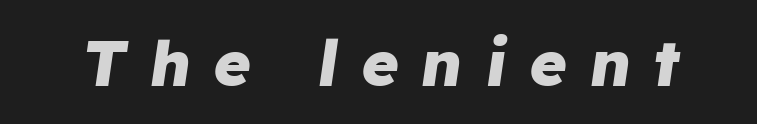
This is heavy type, rendered in bold. The passage shown is not underscored anywhere. Does the lettering tilt? It does — this is italic. The horizontal fit of the characters is loose and conspicuously gappy. A typesetter would call this proportional, since set widths differ per character.
